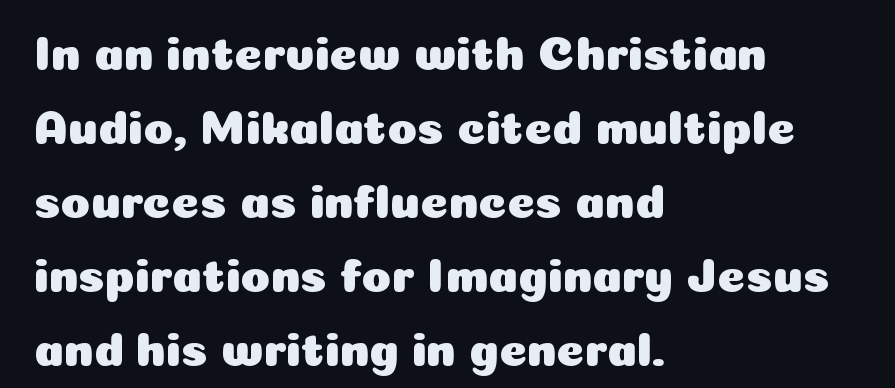
Tracking value appears to be zero — textbook default spacing. The face used here is proportionally spaced, like ordinary book or web type. The text block is weighted toward the left margin, trailing off unevenly rightward. How would I describe the line gaps? Plain and ordinary.
